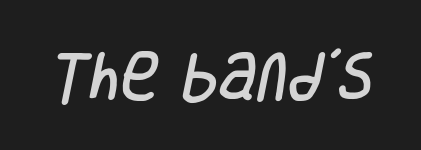
{"serif": "no", "width": "condensed", "stroke_contrast": "low", "x_height": "large", "monospaced": "no", "underline": "no", "letter_spacing": "normal", "letter_spacing_em": 0.0, "glyph_px": 53}
